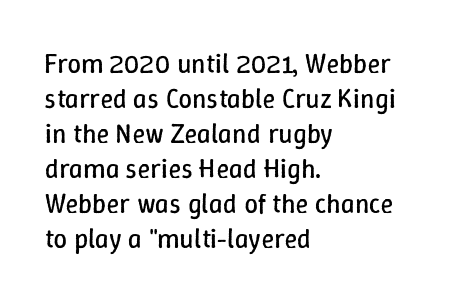
{"italic": "no", "bold": "no", "underline": "no", "align": "left", "line_spacing": "normal", "line_spacing_ratio": 1.3, "letter_spacing": "normal", "letter_spacing_em": 0.0, "glyph_px": 27}
